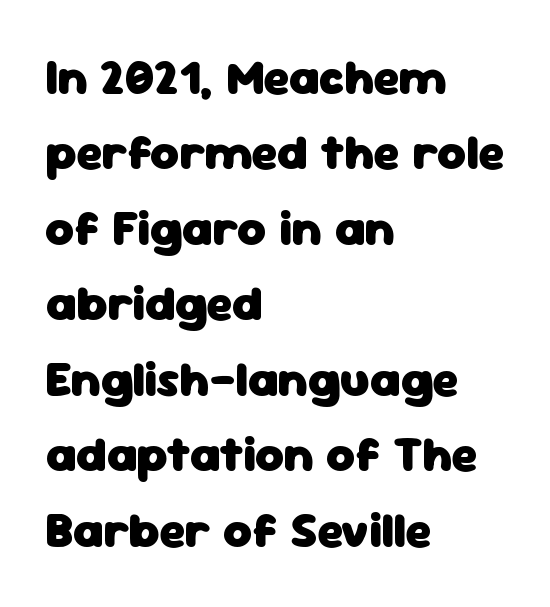
{"serif": "no", "italic": "no", "bold": "yes", "weight": "heavy", "width": "normal", "stroke_contrast": "low", "x_height": "medium", "monospaced": "no", "underline": "no", "align": "left", "line_spacing": "normal", "line_spacing_ratio": 1.54, "letter_spacing": "normal", "letter_spacing_em": 0.0, "glyph_px": 49}
